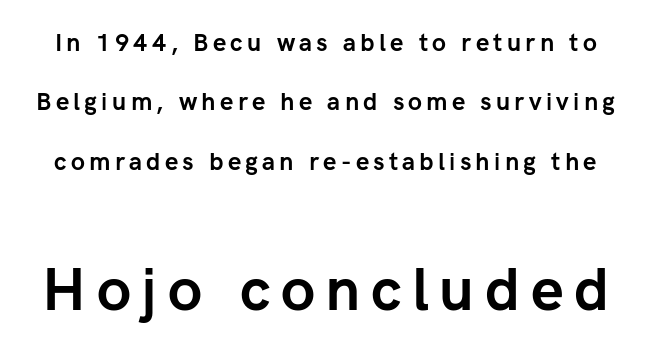
Q: Is the text bold? A: Yes.
Q: Is the text italic (slanted)? A: No, it is upright.
Q: Is the typeface a serif or a sans-serif typeface? A: Sans-serif.
Q: Is the text underlined? A: No.
Q: Is the spacing between lines tight, normal or loose? A: Loose.
Q: Which block of text is set in a larger size, the first (top) or the second (bottom)? A: The second (bottom) one.
Q: Width (condensed, normal, or wide)? A: Normal.
Q: Stroke contrast? A: Low.
Q: x-height? A: Medium.
Q: Monospaced? A: No.
